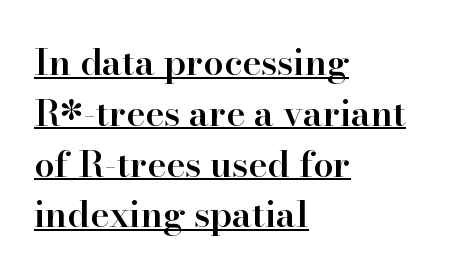
Like a heading marked for emphasis, these lines bear an underscore. Do the letters lean? They stand straight. The face used here is proportionally spaced, like ordinary book or web type. Vertical spacing — default. Nothing unusual about the tracking: characters are spaced as the font intends. The rag falls on the right side of this text block.
